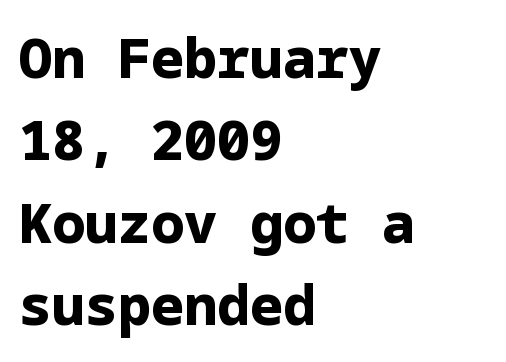
The image shows 55 px bold sans-serif type, upright; set left-aligned, normal line spacing (1.5x), normal letter spacing, not underlined; low stroke contrast and a medium x-height.
